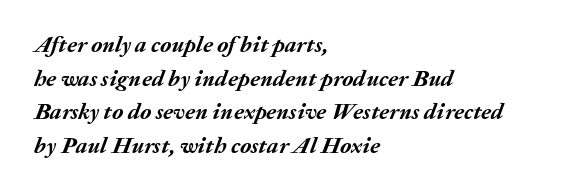
Designer's note — italics engaged. Has an underline been added? It has not. Alignment: flush left. A typesetter would call this zero additional tracking.
